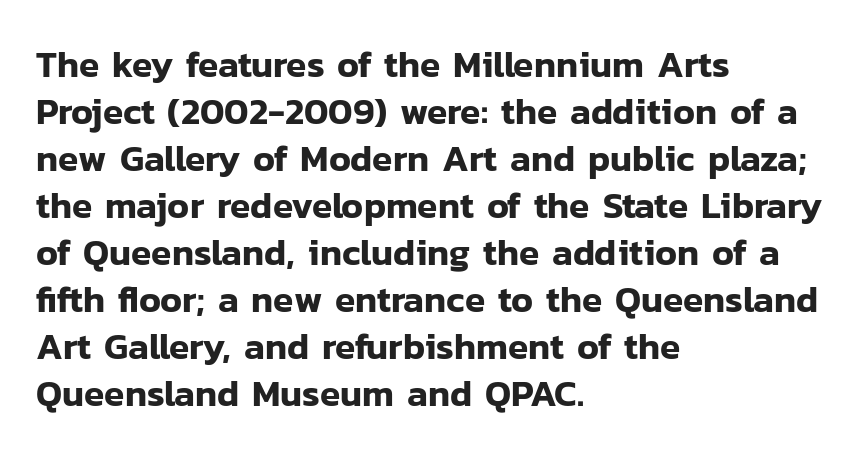
The image shows 37 px sans-serif type, upright; set left-aligned, normal line spacing (1.27x), normal letter spacing, not underlined; low stroke contrast and a medium x-height.
